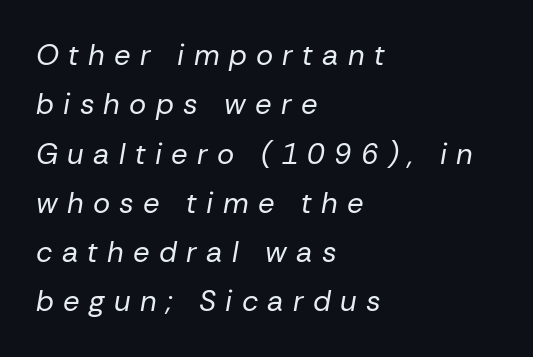
{"italic": "yes", "lean": "right", "slant_degrees": 10, "bold": "no", "weight": "regular", "width": "normal", "stroke_contrast": "low", "x_height": "medium", "monospaced": "no", "underline": "no", "align": "left", "line_spacing": "normal", "line_spacing_ratio": 1.7, "letter_spacing": "wide", "letter_spacing_em": 0.32, "glyph_px": 29}
